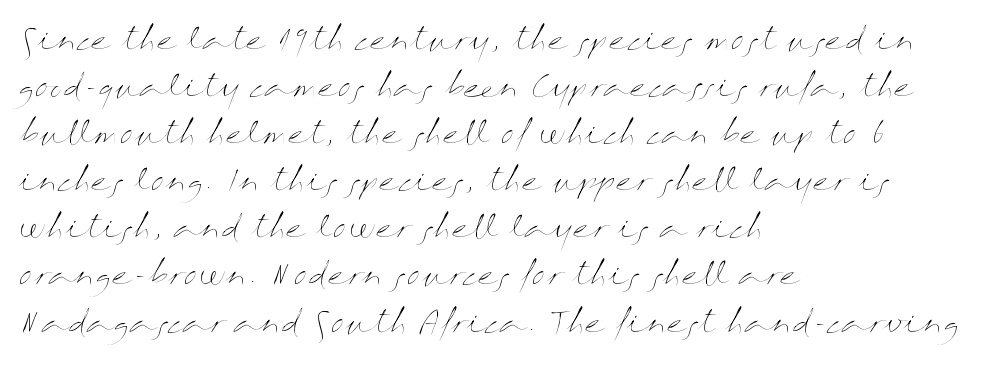
Q: Is the text bold? A: No.
Q: Is the text italic (slanted)? A: Yes.
Q: Is the text underlined? A: No.
Q: How is the paragraph aligned? A: Left-aligned.
Q: Is the spacing between letters normal or unusually wide? A: Normal.
Q: Is the spacing between lines tight, normal or loose? A: Normal.
Q: Width (condensed, normal, or wide)? A: Wide.
Q: Stroke contrast? A: Medium.
Q: x-height? A: Medium.
Q: Monospaced? A: No.
